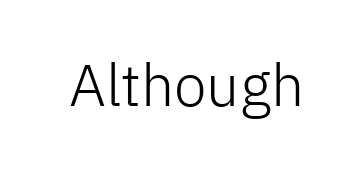
The image shows 59 px light sans-serif type, upright; set normal letter spacing, not underlined; low stroke contrast and a medium x-height.
